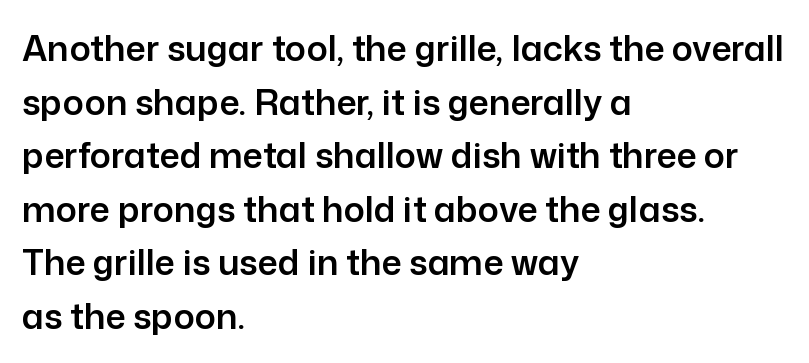
The image shows 35 px sans-serif type, upright; set left-aligned, normal line spacing (1.53x), normal letter spacing, not underlined; low stroke contrast and a medium x-height.
